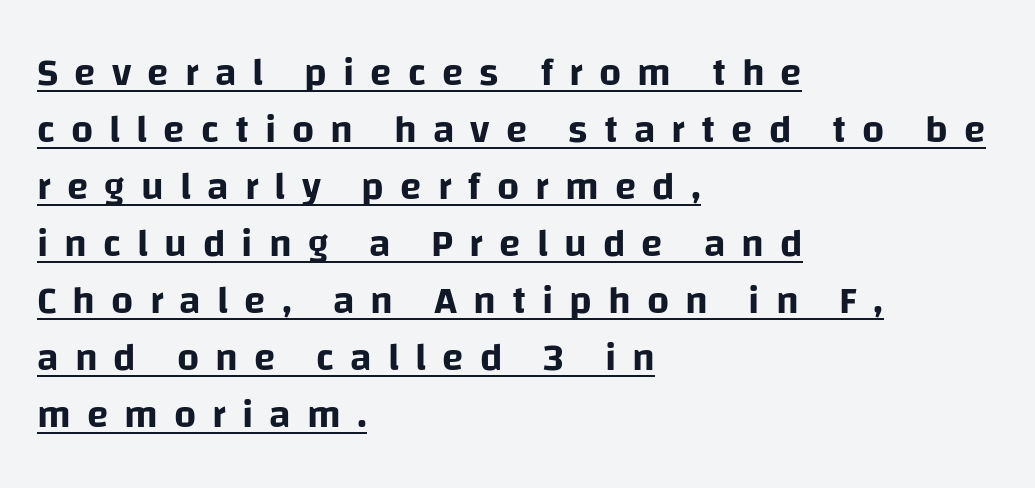
The typeface chosen for these lines omits serifs. There is plenty of visible air inserted between adjacent glyphs. Do the characters align in a grid? No, the font is proportional. The block of text has a typical density, with ordinary space between rows. Each line starts at the same left margin while the right side varies. You can tell it's not italic because the verticals are truly vertical.
